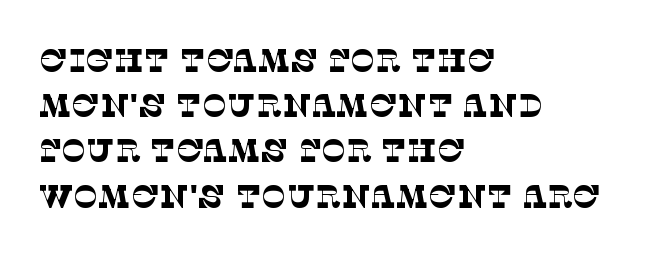
Is the stroke heavy? The answer is a plain regular-or-lighter. Letter spacing: default. Casual observation: everything's shoved over to the left. The letters advance in unequal steps, a hallmark of proportional type. Regular leading.
